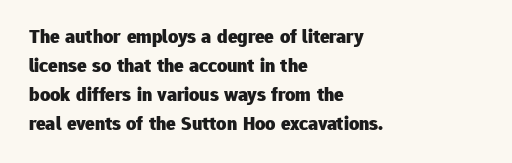
{"italic": "no", "bold": "yes", "underline": "no", "align": "left", "line_spacing": "normal", "line_spacing_ratio": 1.45, "letter_spacing": "normal", "letter_spacing_em": 0.0, "glyph_px": 20}
